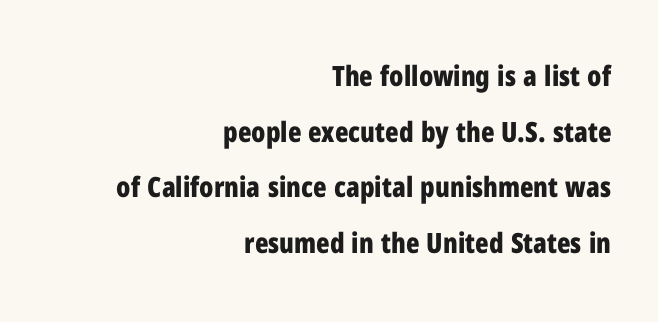
Each letter keeps its own natural width here, so spacing adapts to shape. The rendering uses a large line-height, opening up the rows. The baseline area is clear. Do the letters lean? They stand straight. You'd pick this weight for a headline — it's a proper bold.
